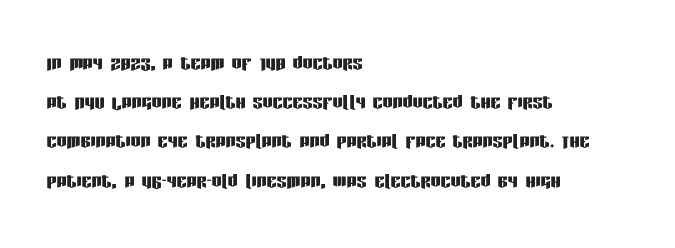
Q: Is the text italic (slanted)? A: No, it is upright.
Q: Is the text underlined? A: No.
Q: How is the paragraph aligned? A: Left-aligned.
Q: Is the spacing between letters normal or unusually wide? A: Normal.
Q: Is the spacing between lines tight, normal or loose? A: Normal.
